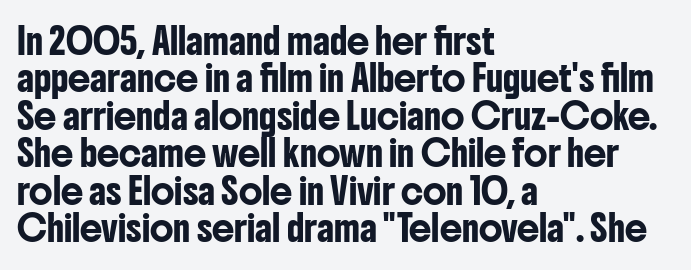
The image shows 25 px text type, upright; set left-aligned, normal line spacing (1.5x), normal letter spacing, not underlined.
